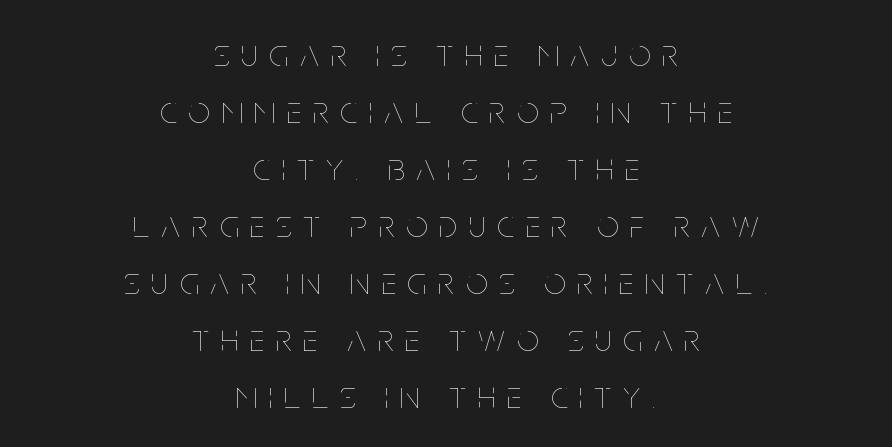
Q: Is the text bold? A: No.
Q: Is the text italic (slanted)? A: No, it is upright.
Q: Is the text underlined? A: No.
Q: How is the paragraph aligned? A: Centered.
Q: Is the spacing between letters normal or unusually wide? A: Unusually wide.
Q: Is the spacing between lines tight, normal or loose? A: Normal.
Q: Width (condensed, normal, or wide)? A: Condensed.
Q: Stroke contrast? A: Low.
Q: x-height? A: Large.
Q: Monospaced? A: No.
